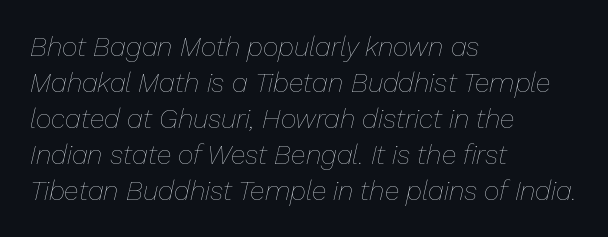
Unmarked baselines from the first word to the last. Yep, that's italic — everything's leaning. Spacing between characters is what you'd get straight out of the box. Compared with a typical body face, this is equally light or lighter still. Notice how descenders clear the ascenders below comfortably — that's standard leading. Reading down the block, your eye returns to a fixed left position each line.
